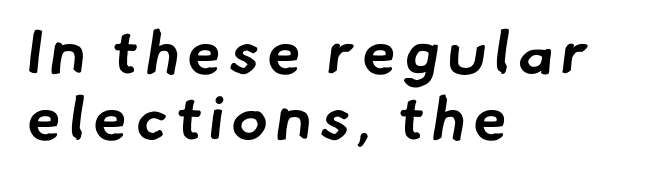
Underlining? Definitely not there. The rendering anchors every line to the left-hand side. Serif or sans? Sans — the stroke terminals are bare. Is there much room between lines? No — they nearly touch. Bold? Absolutely — the strokes are thick and heavy.
